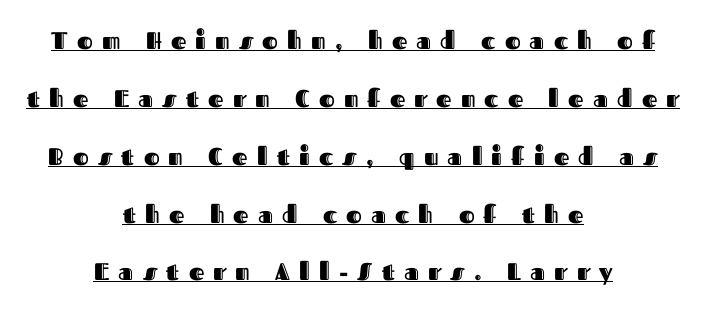
The image shows 24 px text type, upright; set centered, loose line spacing (2.41x), unusually wide letter spacing (+0.38 em), underlined.
